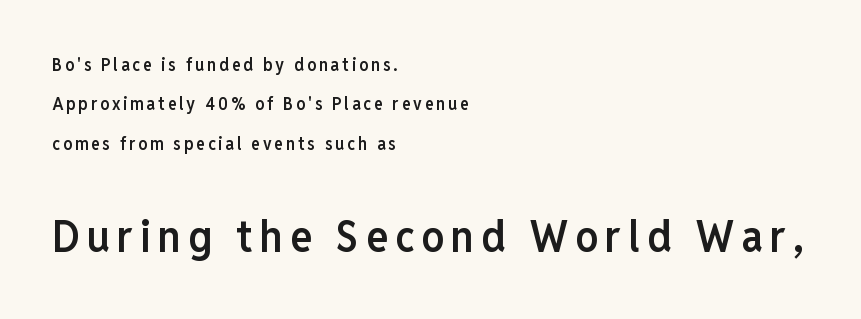
You could not count columns in this text — the font is proportionally spaced. Upright lettering throughout. These lines are set flush left with a ragged right edge. The typesetting leans somewhat heavy: a semibold. The characters display no serif detailing; their extremities are plain.
